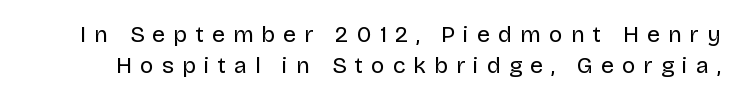
Q: Is the text bold? A: No.
Q: Is the text italic (slanted)? A: No, it is upright.
Q: Is the text underlined? A: No.
Q: Is the spacing between letters normal or unusually wide? A: Unusually wide.
Q: Is the spacing between lines tight, normal or loose? A: Normal.
